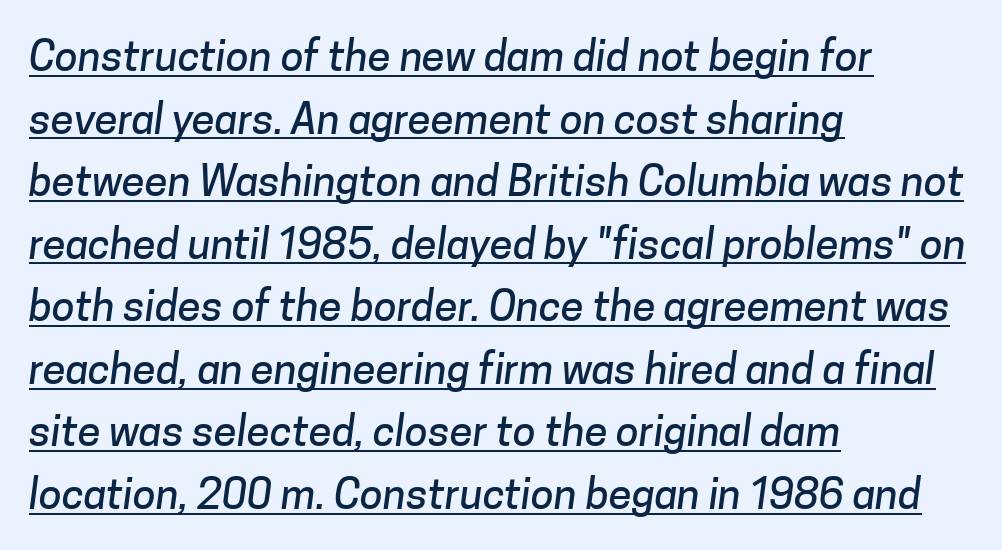
Q: Is the typeface a serif or a sans-serif typeface? A: Sans-serif.
Q: Is the text underlined? A: Yes.
Q: How is the paragraph aligned? A: Left-aligned.
Q: Is the spacing between letters normal or unusually wide? A: Normal.
Q: Is the spacing between lines tight, normal or loose? A: Normal.
Q: Width (condensed, normal, or wide)? A: Normal.
Q: Stroke contrast? A: Low.
Q: x-height? A: Medium.
Q: Monospaced? A: No.
